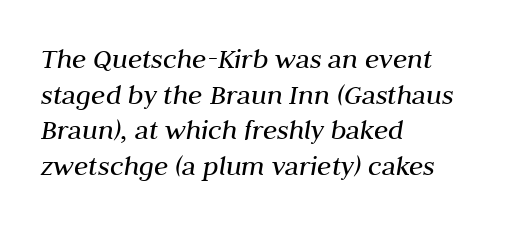
Q: Is the text bold? A: No.
Q: Is the text italic (slanted)? A: Yes, it leans right by about 10 degrees.
Q: Is the text underlined? A: No.
Q: How is the paragraph aligned? A: Left-aligned.
Q: Is the spacing between letters normal or unusually wide? A: Normal.
Q: Width (condensed, normal, or wide)? A: Normal.
Q: Stroke contrast? A: Medium.
Q: x-height? A: Medium.
Q: Monospaced? A: No.
